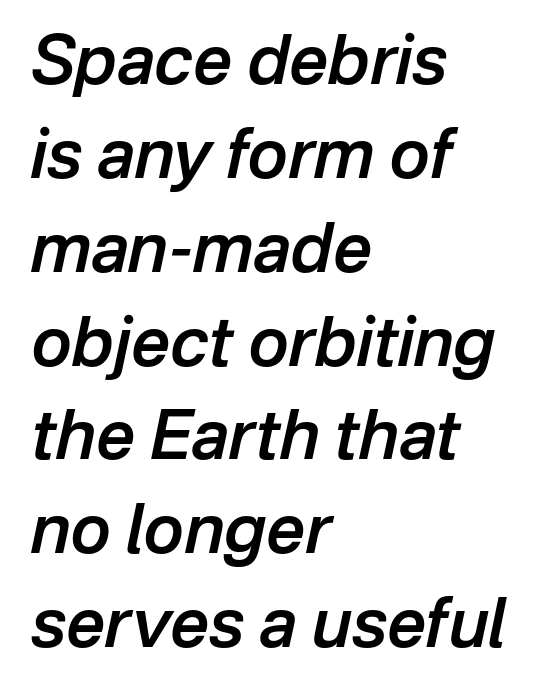
The rows are spaced the way most documents space them. This sample uses an oblique cut, with every glyph tilted off the vertical. Every row of glyphs begins at an identical x-position on the left. Here the designer chose a conventional face with non-uniform glyph widths.
